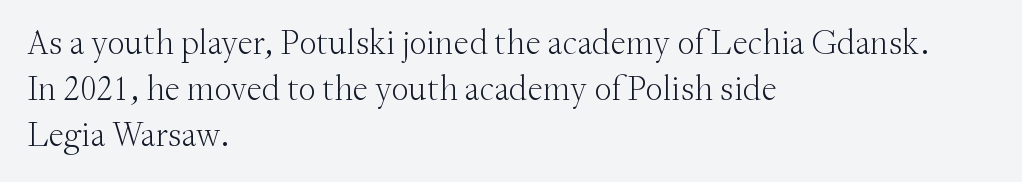
{"serif": "yes", "italic": "no", "bold": "no", "weight": "light", "width": "normal", "stroke_contrast": "medium", "x_height": "small", "monospaced": "no", "underline": "no", "align": "left", "line_spacing": "normal", "line_spacing_ratio": 1.31, "letter_spacing": "normal", "letter_spacing_em": 0.0, "glyph_px": 35}
